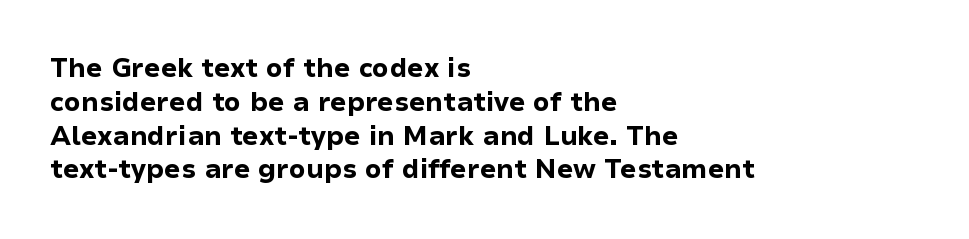
{"italic": "no", "bold": "yes", "underline": "no", "align": "left", "line_spacing": "normal", "line_spacing_ratio": 1.3, "letter_spacing": "normal", "letter_spacing_em": 0.0, "glyph_px": 26}
